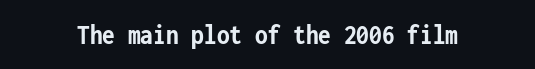
The baseline area is clear. Serif or sans? Sans — the stroke terminals are bare. This sample has the even, mechanical cadence of fixed-width lettering. Posture: upright roman. Summary of weight: heavy, a full bold.
